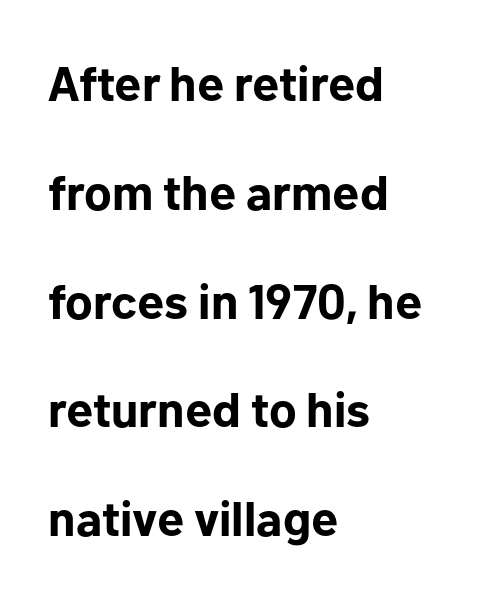
The image shows 49 px bold sans-serif type, upright; set left-aligned, loose line spacing (2.22x), normal letter spacing, not underlined; low stroke contrast and a medium x-height.
